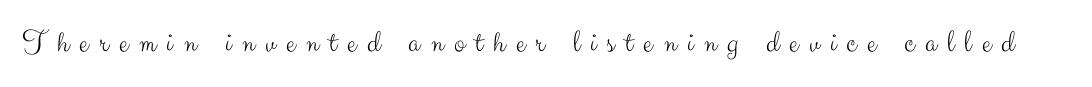
Caption: expanded tracking, letters set apart. Stem width sits at or under what a default text font uses. Glance below the letters and you will spot only blank space. Does the type have serifs? No, each stem ends abruptly.
